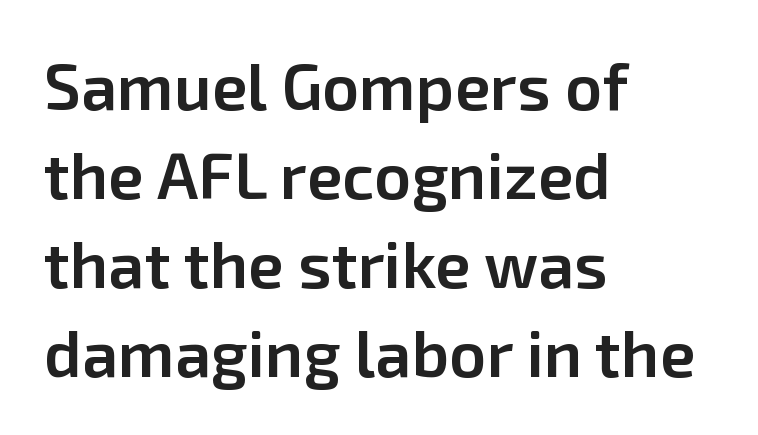
The image shows 65 px semibold sans-serif type, upright; set left-aligned, normal line spacing (1.37x), normal letter spacing, not underlined; low stroke contrast and a medium x-height.
